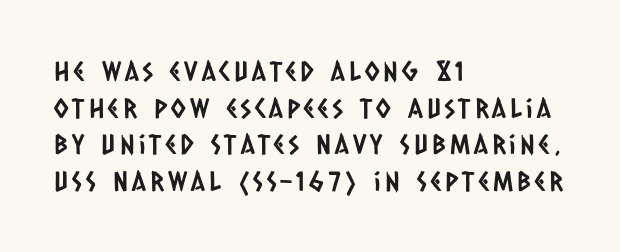
{"underline": "no", "align": "left", "line_spacing": "normal", "line_spacing_ratio": 1.36, "glyph_px": 27}
